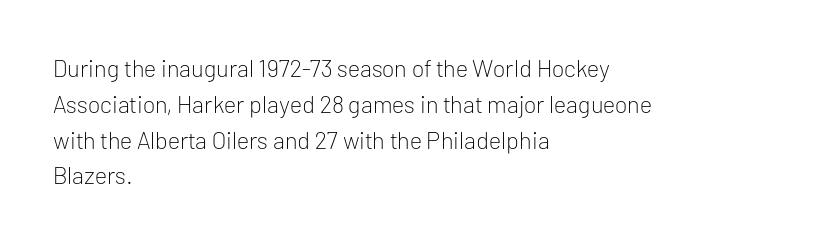
The setting favours the left margin, as ordinary paragraphs usually do. Upright lettering throughout. Letter spacing: default. No chunkiness to these letters — they're not bold.
